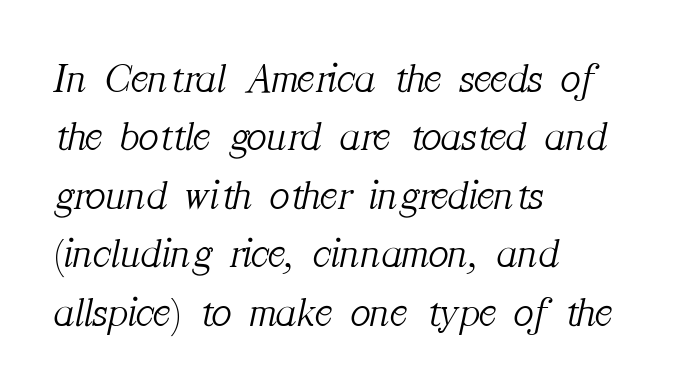
The image shows 42 px light serif type, italic (leaning right); set left-aligned, normal line spacing (1.39x), normal letter spacing, not underlined; medium stroke contrast and a medium x-height.
